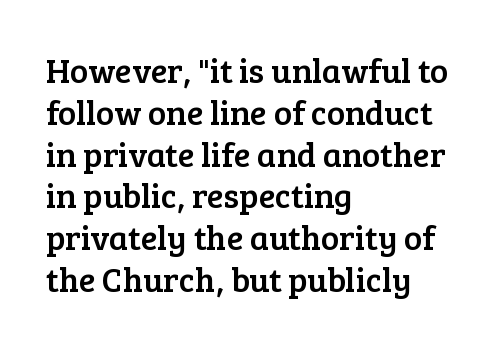
{"serif": "yes", "italic": "no", "width": "normal", "stroke_contrast": "low", "x_height": "medium", "monospaced": "no", "underline": "no", "align": "left", "line_spacing_ratio": 1.23, "letter_spacing": "normal", "letter_spacing_em": 0.0, "glyph_px": 34}
